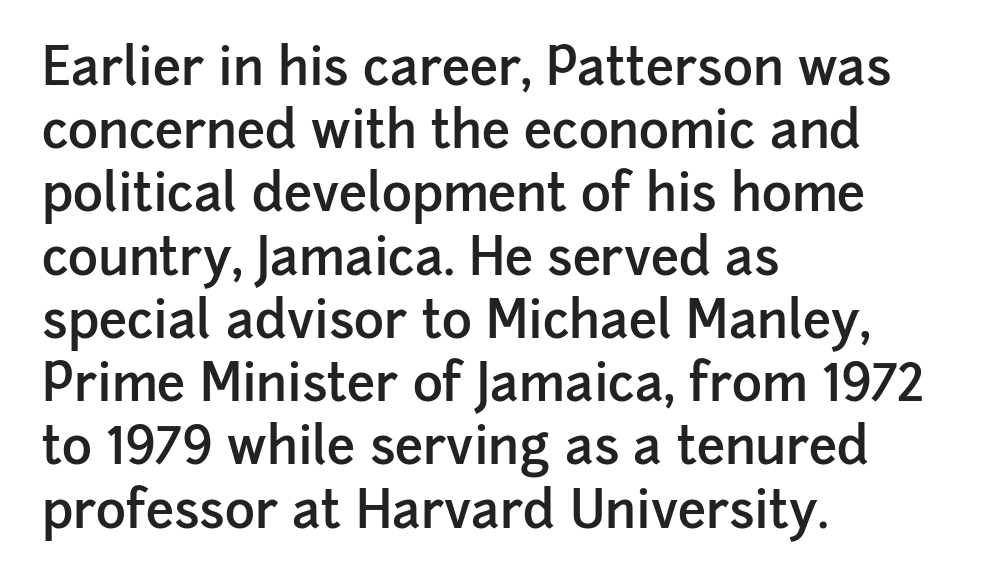
Students, this is semibold: more ink than regular, less than bold. Where is the straight margin? On the left. You could not count columns in this text — the font is proportionally spaced. Stroke terminals: plain, sans-serif. You can tell it's not italic because the verticals are truly vertical. Compared with typical body copy, the letter spacing here is the same.
